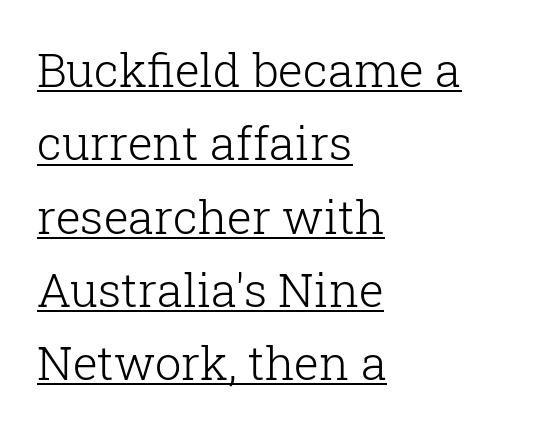
Q: Is the text bold? A: No.
Q: Is the text italic (slanted)? A: No, it is upright.
Q: Is the typeface a serif or a sans-serif typeface? A: Serif.
Q: Is the text underlined? A: Yes.
Q: How is the paragraph aligned? A: Left-aligned.
Q: Is the spacing between letters normal or unusually wide? A: Normal.
Q: Is the spacing between lines tight, normal or loose? A: Normal.
Q: Width (condensed, normal, or wide)? A: Normal.
Q: Stroke contrast? A: Low.
Q: x-height? A: Medium.
Q: Monospaced? A: No.
